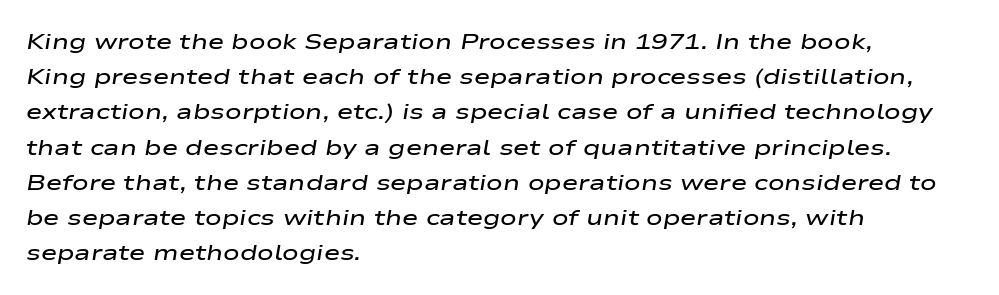
Q: Is the text bold? A: Semi-bold.
Q: Is the text italic (slanted)? A: Yes, it leans right by about 9 degrees.
Q: Is the text underlined? A: No.
Q: How is the paragraph aligned? A: Left-aligned.
Q: Is the spacing between letters normal or unusually wide? A: Normal.
Q: Is the spacing between lines tight, normal or loose? A: Normal.
